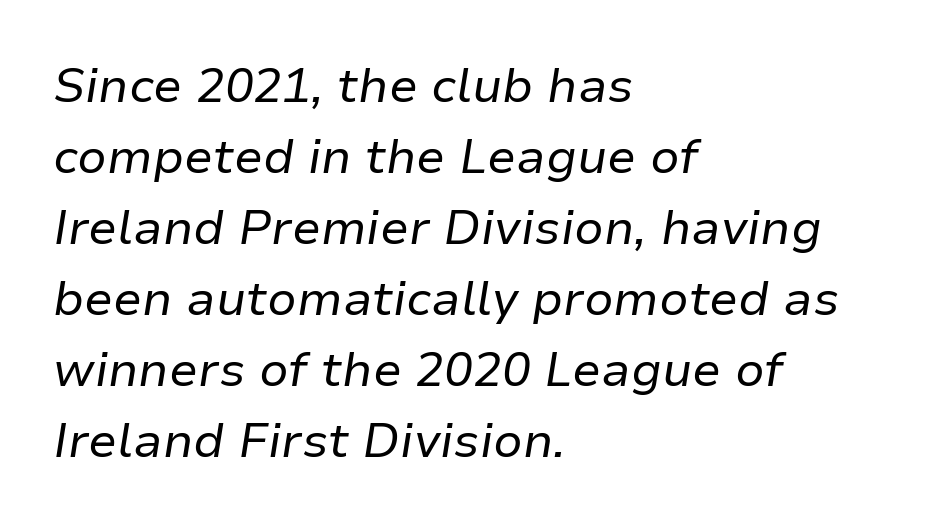
The image shows 48 px regular-weight type, italic (leaning right); set left-aligned, normal line spacing (1.48x), normal letter spacing, not underlined; low stroke contrast and a medium x-height.
